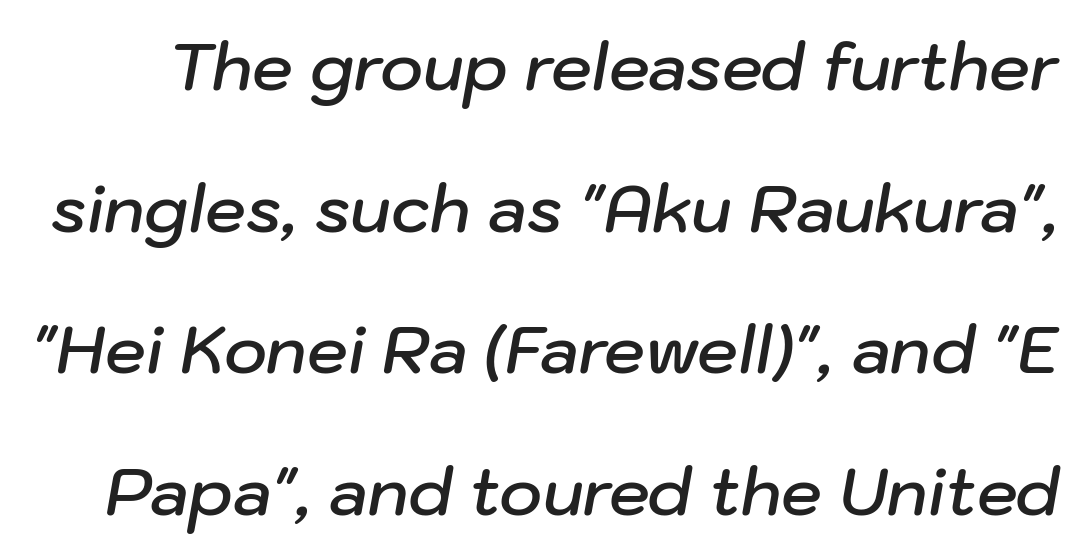
{"italic": "yes", "lean": "right", "slant_degrees": 10, "bold": "semi", "weight": "semibold", "width": "normal", "stroke_contrast": "low", "x_height": "medium", "monospaced": "no", "underline": "no", "line_spacing": "loose", "line_spacing_ratio": 2.18, "letter_spacing": "normal", "letter_spacing_em": 0.0, "glyph_px": 65}
